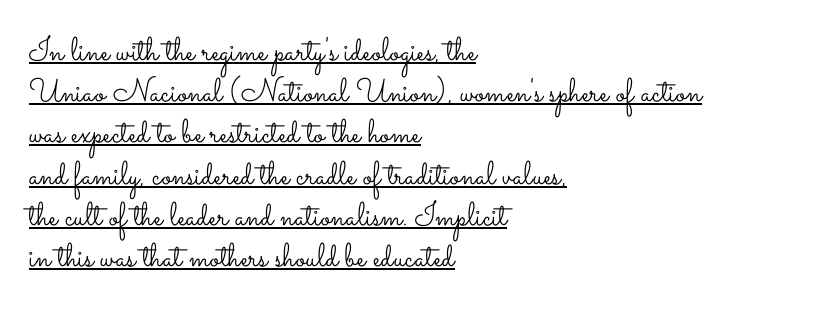
{"bold": "no", "weight": "light", "width": "wide", "stroke_contrast": "low", "x_height": "small", "monospaced": "no", "underline": "yes", "align": "left", "line_spacing": "normal", "line_spacing_ratio": 1.25, "letter_spacing": "normal", "letter_spacing_em": 0.0, "glyph_px": 33}
